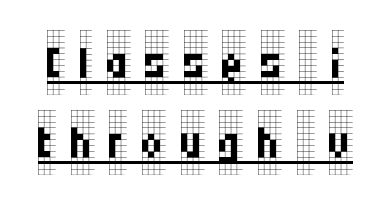
Q: Is the text bold? A: No.
Q: Is the text italic (slanted)? A: No, it is upright.
Q: Is the typeface a serif or a sans-serif typeface? A: Serif.
Q: Is the text underlined? A: Yes.
Q: Is the spacing between letters normal or unusually wide? A: Unusually wide.
Q: Width (condensed, normal, or wide)? A: Condensed.
Q: Stroke contrast? A: Low.
Q: x-height? A: Large.
Q: Monospaced? A: No.
